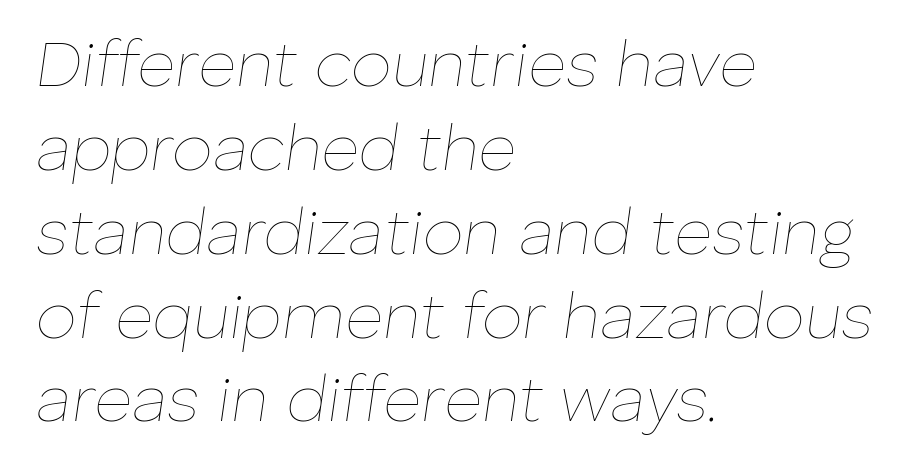
A typesetter would call this zero additional tracking. The paragraph shown leans on its left margin. The font's italic variant was chosen for this text. The foot of each line stays bare and open. Compared with typical paragraphs, the rows here are spaced about the same.
